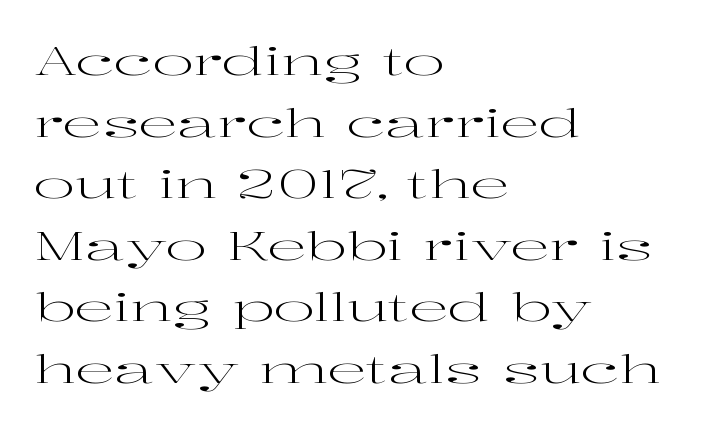
Q: Is the text bold? A: No.
Q: Is the text italic (slanted)? A: No, it is upright.
Q: Is the typeface a serif or a sans-serif typeface? A: Serif.
Q: Is the text underlined? A: No.
Q: How is the paragraph aligned? A: Left-aligned.
Q: Is the spacing between letters normal or unusually wide? A: Normal.
Q: Is the spacing between lines tight, normal or loose? A: Normal.
Q: Width (condensed, normal, or wide)? A: Wide.
Q: Stroke contrast? A: High.
Q: x-height? A: Medium.
Q: Monospaced? A: No.
